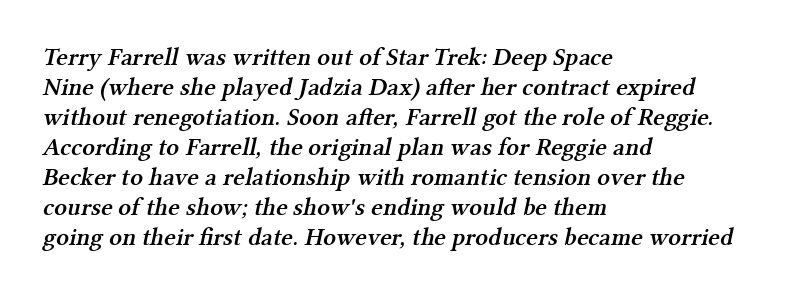
Standard letterfit; no display-style spreading of the glyphs. The words here are not underlined. The passage shown is semibold, sitting just below true bold. The lines in this sample share a left origin and differ only in where they stop.
